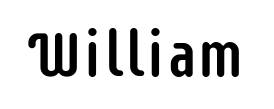
The image shows 63 px condensed sans-serif type, upright; set normal letter spacing, not underlined; low stroke contrast and a large x-height.
